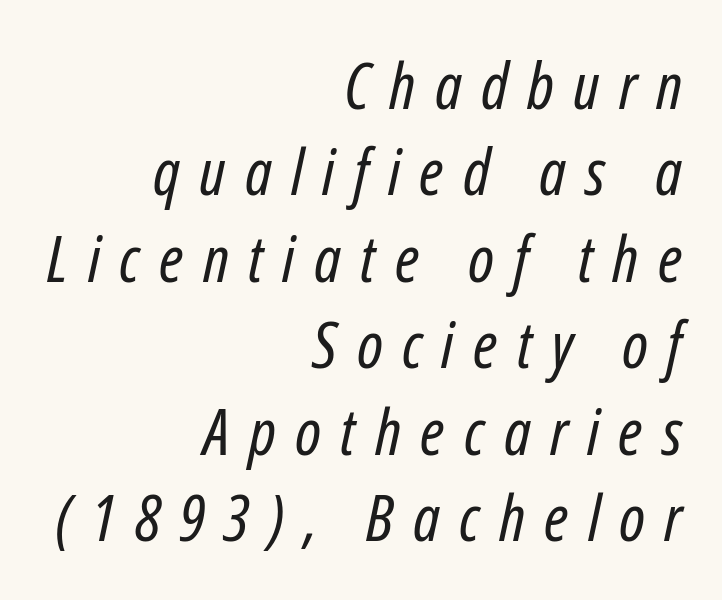
The typesetter chose a ragged-left arrangement here. The specimen omits any rule beneath the text block's lines. Does the lettering tilt? It does — this is italic. Here the glyphs are tracked loosely, breaking word shapes into spaced letters.
